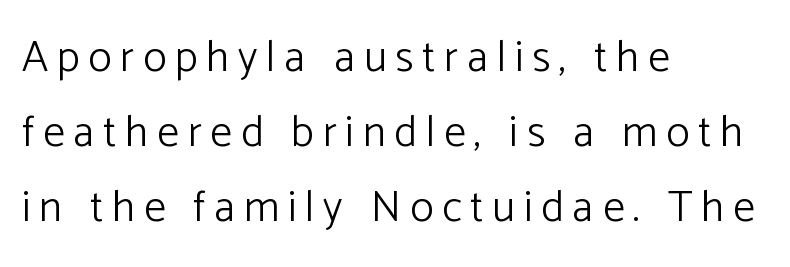
The gaps between neighbouring characters are conspicuously large. Italic: no, the glyphs are upright roman. Type without underlining. The designer left line spacing at the default. These lines are rendered in a variable-pitch font. The font is comparable to plain body text, perhaps lighter.
